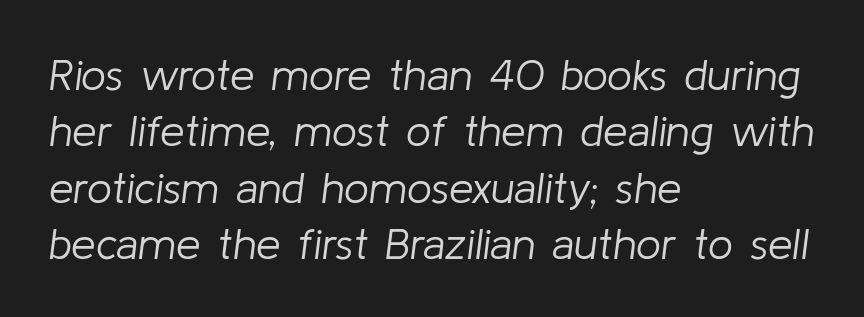
{"italic": "yes", "lean": "right", "slant_degrees": 8, "bold": "no", "weight": "light", "width": "normal", "stroke_contrast": "low", "x_height": "medium", "monospaced": "no", "underline": "no", "align": "left", "line_spacing": "normal", "line_spacing_ratio": 1.28, "letter_spacing": "normal", "letter_spacing_em": 0.0, "glyph_px": 44}
